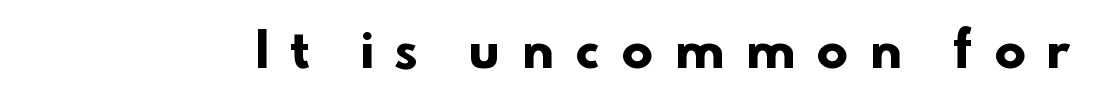
{"serif": "no", "bold": "yes", "weight": "heavy", "width": "normal", "stroke_contrast": "low", "x_height": "small", "monospaced": "no", "underline": "no", "letter_spacing": "wide", "letter_spacing_em": 0.47, "glyph_px": 47}
